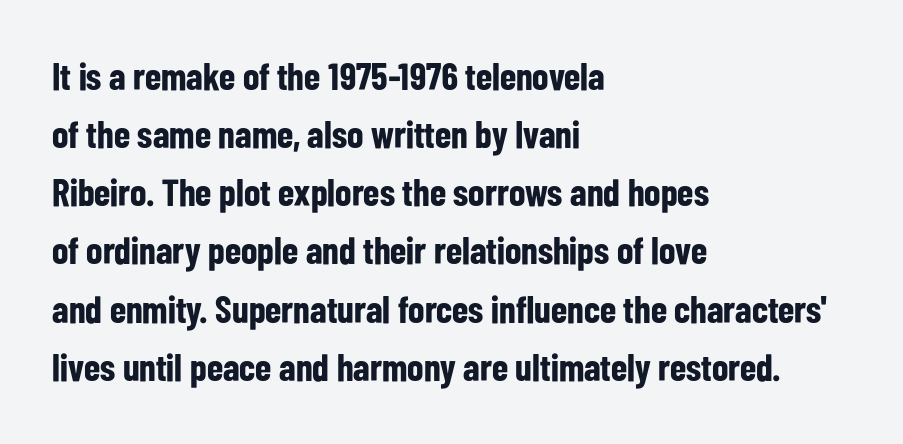
Note: no serifs on the glyphs. The passage shown is emphatically bold. A normal amount of white space separates one row of letters from the next. The letters sit at their default tracking, neither squeezed nor spread. Proportional: the letters do not fall into vertical columns. The words here are not underlined.
